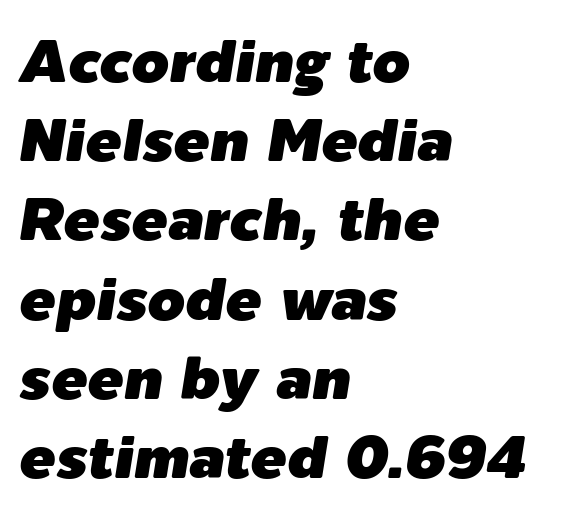
Beneath every word, the page is bare. Varying glyph widths throughout — classic text-font behaviour. There's an unmistakable incline to the writing here. Horizontally, the lines are justified to the leading edge only. This sample keeps an unexceptional amount of space between lines.
